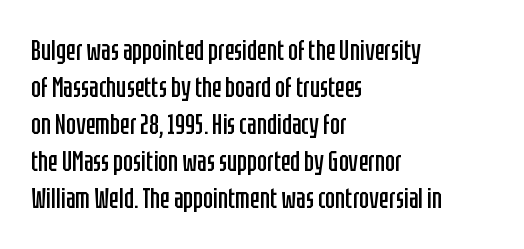
The face looks like a standard text weight, possibly lighter. Just letters on the line, the space beneath them empty. These lines are set flush left with a ragged right edge. Default kerning and tracking; the words read as compact shapes. A typesetter would mark this as roman, not italic. I'd call this a sans setting — the letters go barefoot.
